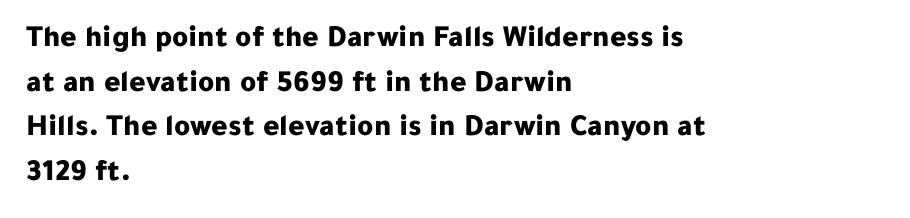
{"serif": "no", "italic": "no", "bold": "yes", "weight": "bold", "width": "normal", "stroke_contrast": "low", "x_height": "medium", "monospaced": "no", "underline": "no", "align": "left", "line_spacing": "normal", "line_spacing_ratio": 1.44, "letter_spacing": "normal", "letter_spacing_em": 0.0, "glyph_px": 31}
